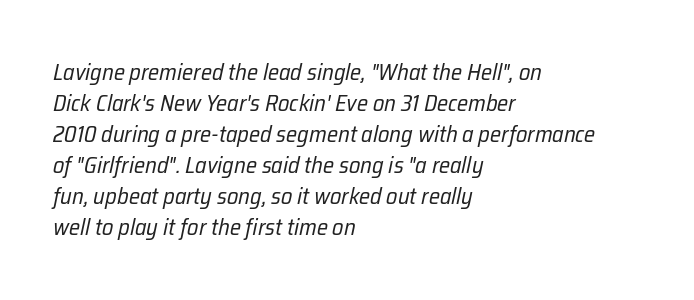
Teacher's note: observe the even left margin — that is flush-left alignment. Evenly set lines give the paragraph a standard silhouette. Check under the words: just untouched page. The weight tops out at a normal text grade. Tracking here is standard; glyphs follow each other at the usual distance.
